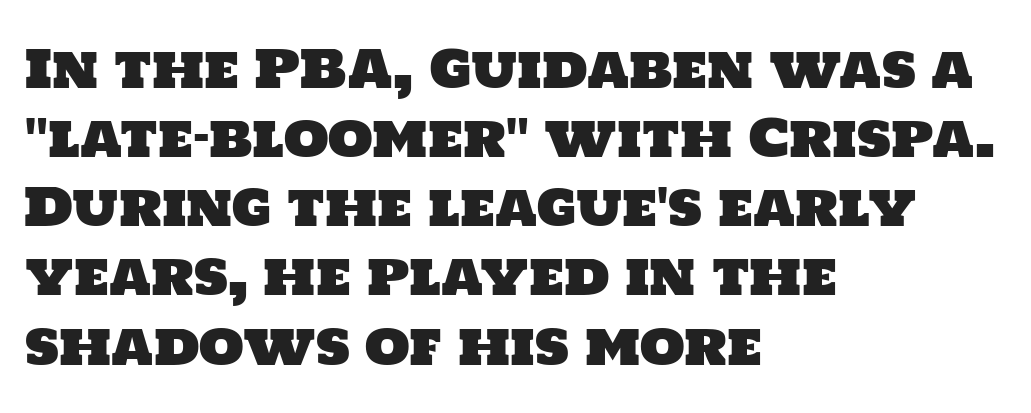
The image shows 52 px sans-serif type; set left-aligned, normal line spacing (1.33x), normal letter spacing, not underlined; low stroke contrast and a large x-height.
